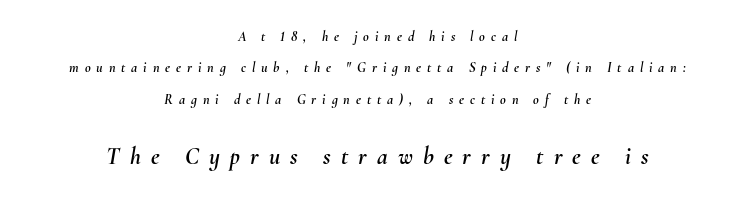
{"italic": "yes", "lean": "right", "slant_degrees": 10, "underline": "no", "align": "center", "line_spacing": "loose", "line_spacing_ratio": 2.24, "letter_spacing": "wide", "letter_spacing_em": 0.42, "larger_block": "second", "size_ratio": 1.71, "glyph_px": 24}
